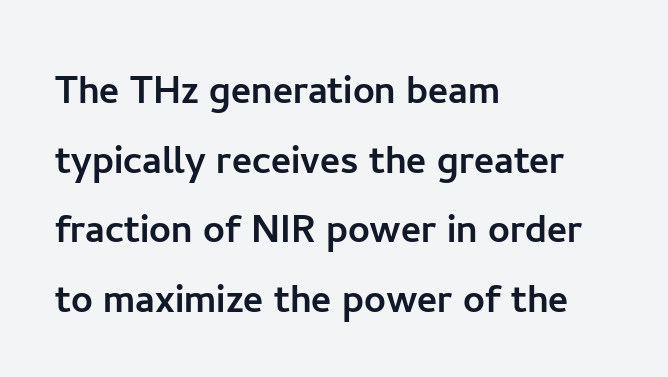
The horizontal fit of the characters is conventional and even. Think of a printed novel: that variable character pitch is what you see here. In CSS terms this would be text-align: left. The typography opts for an upright posture over an oblique one. A bare baseline throughout the passage. Notice how descenders clear the ascenders below comfortably — that's standard leading.
